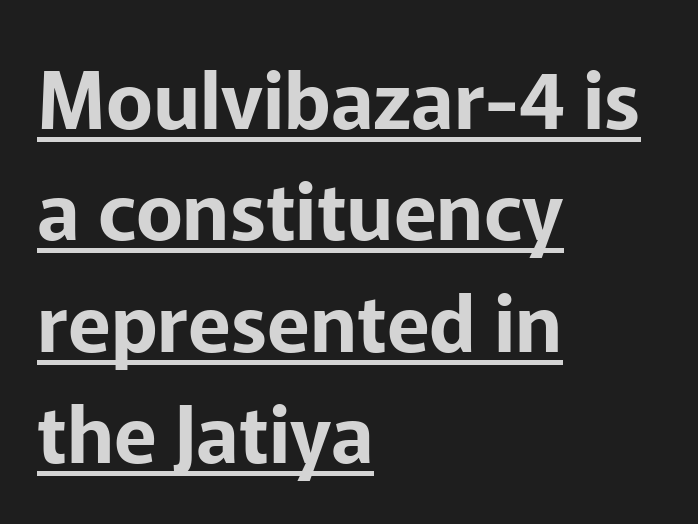
The rendering uses natural spacing where letterforms have individual widths. The space between consecutive lines is moderate. Notice how a bar underscores the lettering throughout. Posture: straight, roman, zero tilt. The characters display no serif detailing; their extremities are plain.
